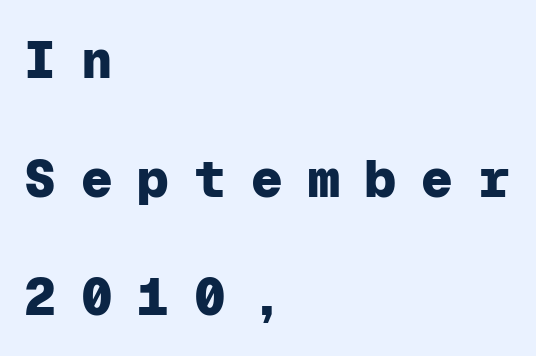
Characters remain perfectly vertical along every line. The lines in this sample share a left origin and differ only in where they stop. The gaps between neighbouring characters are conspicuously large. The specimen omits any rule beneath the text block's lines. This is heavy type, rendered in bold.
